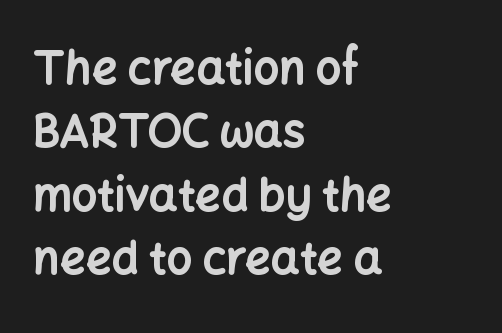
The image shows 45 px bold sans-serif type, upright; set left-aligned, normal line spacing (1.41x), normal letter spacing, not underlined; low stroke contrast and a medium x-height.
